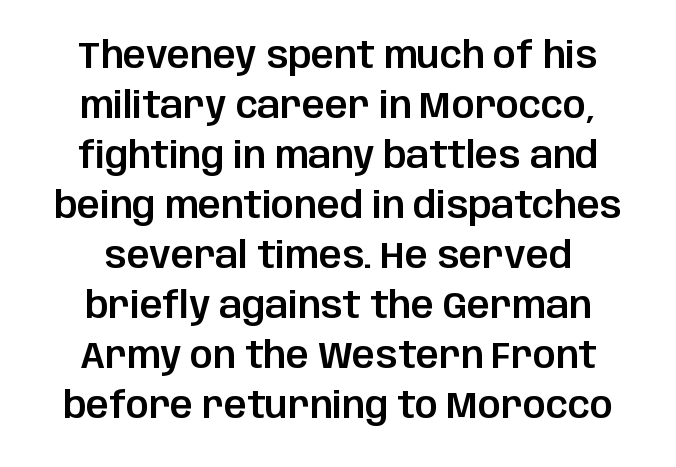
{"serif": "no", "italic": "no", "width": "normal", "stroke_contrast": "low", "x_height": "large", "monospaced": "no", "underline": "no", "align": "center", "line_spacing": "normal", "line_spacing_ratio": 1.39, "letter_spacing": "normal", "letter_spacing_em": 0.0, "glyph_px": 36}
